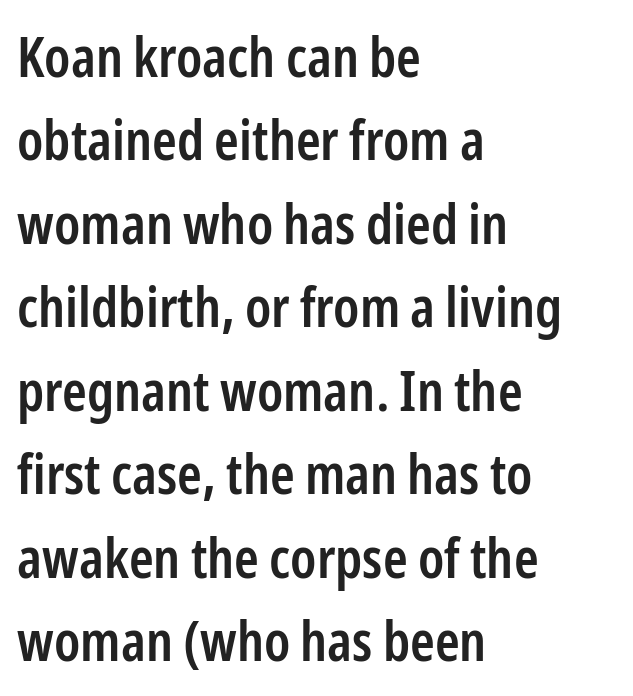
{"serif": "no", "italic": "no", "bold": "semi", "weight": "semibold", "width": "condensed", "stroke_contrast": "low", "x_height": "medium", "monospaced": "no", "underline": "no", "align": "left", "line_spacing": "normal", "line_spacing_ratio": 1.49, "letter_spacing": "normal", "letter_spacing_em": 0.0, "glyph_px": 56}
